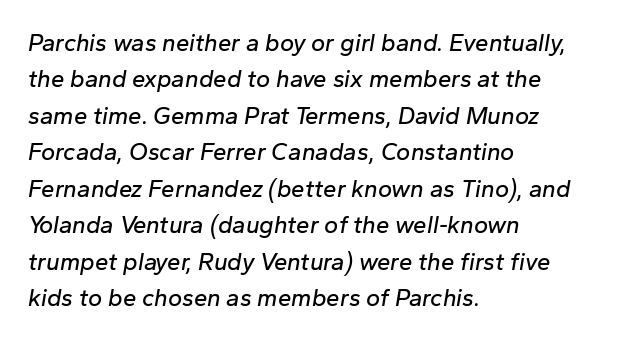
{"italic": "yes", "lean": "right", "slant_degrees": 10, "underline": "no", "align": "left", "line_spacing": "normal", "line_spacing_ratio": 1.52, "letter_spacing": "normal", "letter_spacing_em": 0.0, "glyph_px": 24}
